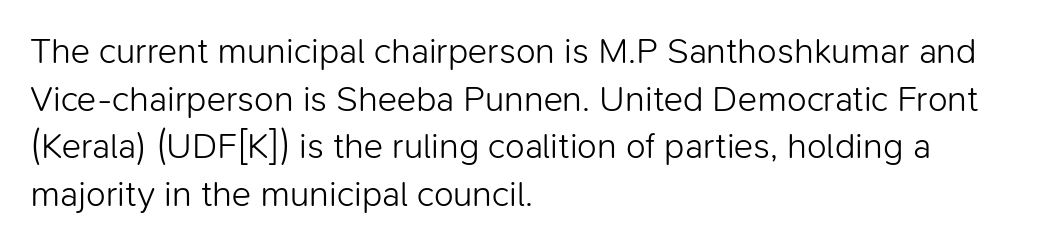
Stroke terminals: plain, sans-serif. A typesetter would call this proportional, since set widths differ per character. Nothing unusual about the tracking: characters are spaced as the font intends. The passage shown is not underscored anywhere. Each stroke keeps to a modest, everyday thickness or less.
